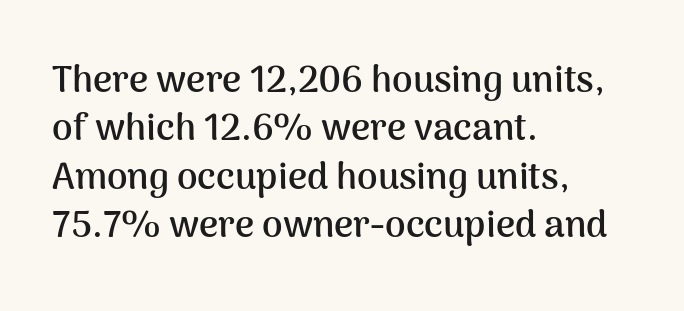
The line-height multiplier appears to be the usual default. Does the copy run flush right? No — it runs flush left. Italic? Not at all — the glyphs are vertical. Is the type bold? Yes — the strokes are clearly thick and heavy. The glyphs in this specimen are sans serif.
